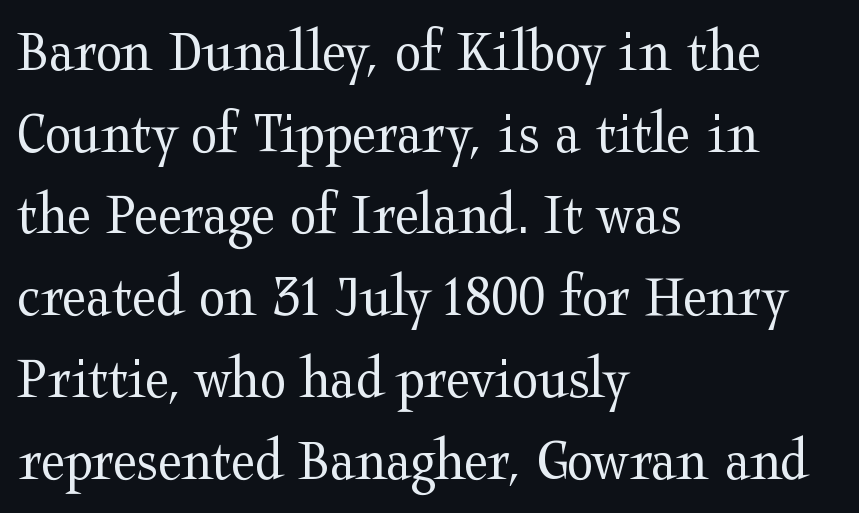
Q: Is the text bold? A: No.
Q: Is the text italic (slanted)? A: No, it is upright.
Q: Is the typeface a serif or a sans-serif typeface? A: Serif.
Q: Is the text underlined? A: No.
Q: How is the paragraph aligned? A: Left-aligned.
Q: Is the spacing between letters normal or unusually wide? A: Normal.
Q: Is the spacing between lines tight, normal or loose? A: Normal.
Q: Width (condensed, normal, or wide)? A: Wide.
Q: Stroke contrast? A: Medium.
Q: x-height? A: Medium.
Q: Monospaced? A: No.
